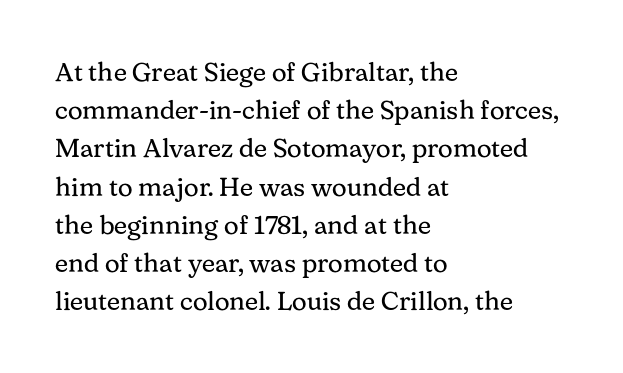
{"italic": "no", "bold": "no", "underline": "no", "align": "left", "line_spacing": "normal", "line_spacing_ratio": 1.47, "letter_spacing": "normal", "letter_spacing_em": 0.0, "glyph_px": 26}
